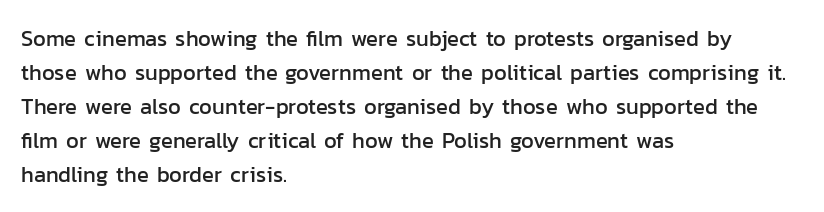
Inter-character spacing is left at the font's built-in metrics. A bare baseline throughout the passage. The typography opts for an upright posture over an oblique one. Casual observation: everything's shoved over to the left.
